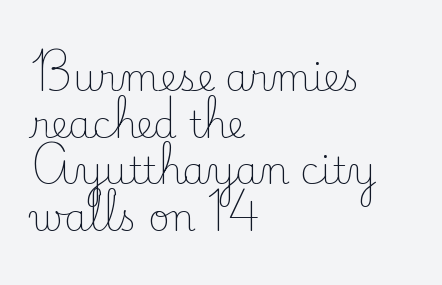
The image shows 37 px light serif type, upright; set left-aligned, normal line spacing (1.26x), normal letter spacing, not underlined; low stroke contrast and a small x-height.
